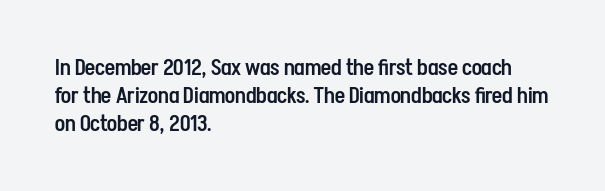
The image shows 22 px text type, upright; set left-aligned, normal line spacing (1.27x), normal letter spacing, not underlined.
